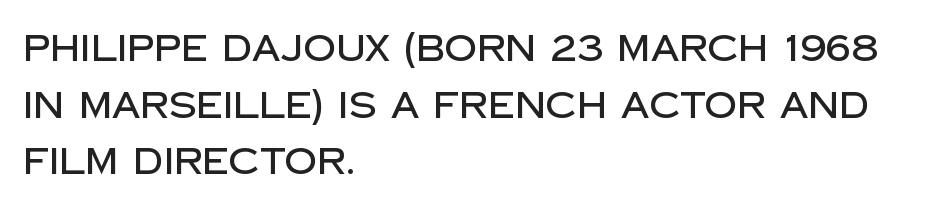
Q: Is the text italic (slanted)? A: No, it is upright.
Q: Is the typeface a serif or a sans-serif typeface? A: Sans-serif.
Q: Is the text underlined? A: No.
Q: How is the paragraph aligned? A: Left-aligned.
Q: Is the spacing between letters normal or unusually wide? A: Normal.
Q: Is the spacing between lines tight, normal or loose? A: Normal.
Q: Width (condensed, normal, or wide)? A: Normal.
Q: Stroke contrast? A: Low.
Q: x-height? A: Large.
Q: Monospaced? A: No.
